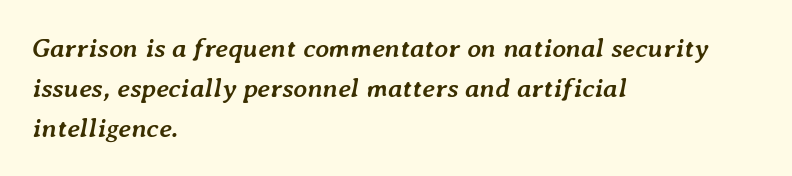
{"italic": "yes", "lean": "right", "slant_degrees": 7, "bold": "yes", "underline": "no", "align": "left", "line_spacing": "normal", "line_spacing_ratio": 1.48, "letter_spacing": "normal", "letter_spacing_em": 0.0, "glyph_px": 27}
